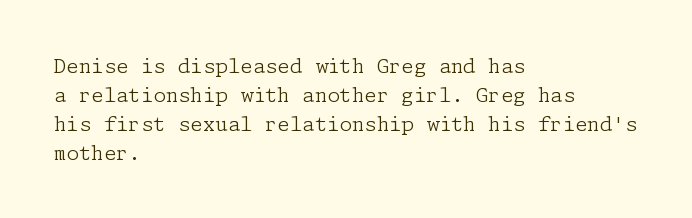
Q: Is the text bold? A: No.
Q: Is the text italic (slanted)? A: No, it is upright.
Q: Is the text underlined? A: No.
Q: How is the paragraph aligned? A: Left-aligned.
Q: Is the spacing between letters normal or unusually wide? A: Normal.
Q: Is the spacing between lines tight, normal or loose? A: Normal.
